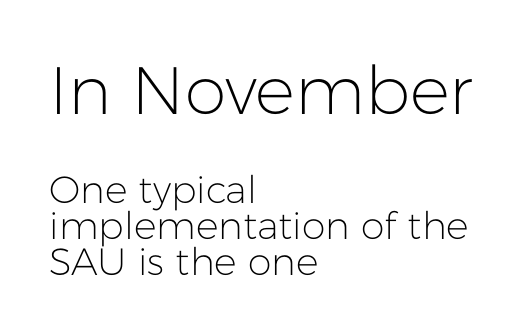
Q: Is the text bold? A: No.
Q: Is the text italic (slanted)? A: No, it is upright.
Q: Is the typeface a serif or a sans-serif typeface? A: Sans-serif.
Q: Is the text underlined? A: No.
Q: How is the paragraph aligned? A: Left-aligned.
Q: Is the spacing between letters normal or unusually wide? A: Normal.
Q: Is the spacing between lines tight, normal or loose? A: Tight.
Q: Which block of text is set in a larger size, the first (top) or the second (bottom)? A: The first (top) one.
Q: Width (condensed, normal, or wide)? A: Normal.
Q: Stroke contrast? A: Low.
Q: x-height? A: Medium.
Q: Monospaced? A: No.
